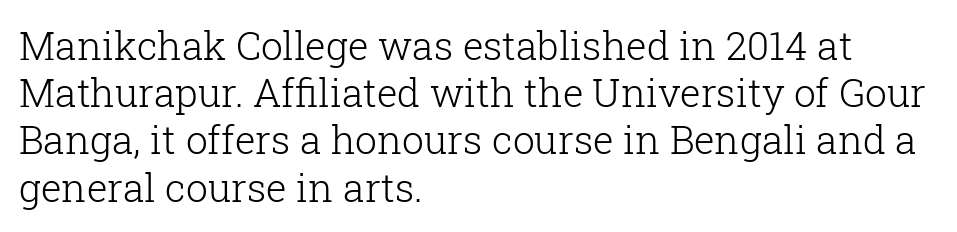
{"serif": "yes", "italic": "no", "bold": "no", "weight": "light", "width": "normal", "stroke_contrast": "low", "x_height": "medium", "monospaced": "no", "underline": "no", "align": "left", "line_spacing_ratio": 1.21, "letter_spacing": "normal", "letter_spacing_em": 0.0, "glyph_px": 39}
